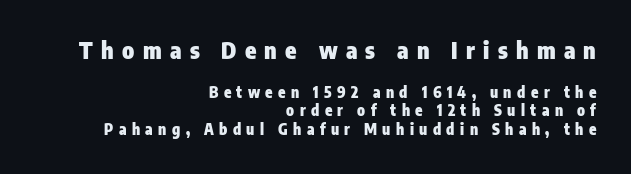
The image shows 23 px bold type, upright; set right-aligned, line spacing 1.23x, unusually wide letter spacing (+0.36 em), not underlined; the first (top) block is 1.53x larger.
